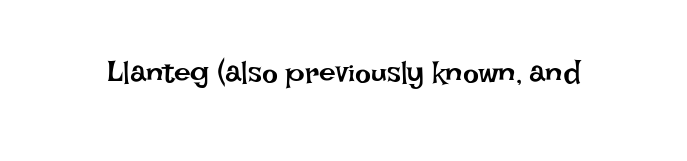
If you drew a line through each stem, it would be perfectly vertical. Character widths vary here, with narrow letters taking less room than wide ones. Unbolded letterforms with no extra heft. The line texture is even and compact thanks to regular tracking.
